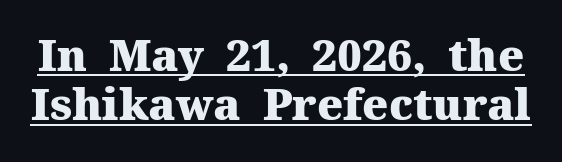
The image shows 44 px heavy serif type, upright; set tight line spacing (1.12x), normal letter spacing, underlined; medium stroke contrast and a medium x-height.
